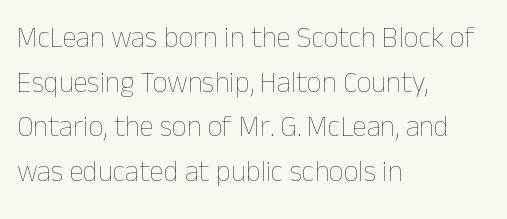
{"italic": "no", "bold": "no", "weight": "thin", "width": "normal", "stroke_contrast": "low", "x_height": "medium", "monospaced": "no", "underline": "no", "align": "left", "line_spacing": "normal", "line_spacing_ratio": 1.54, "letter_spacing": "normal", "letter_spacing_em": 0.0, "glyph_px": 29}
